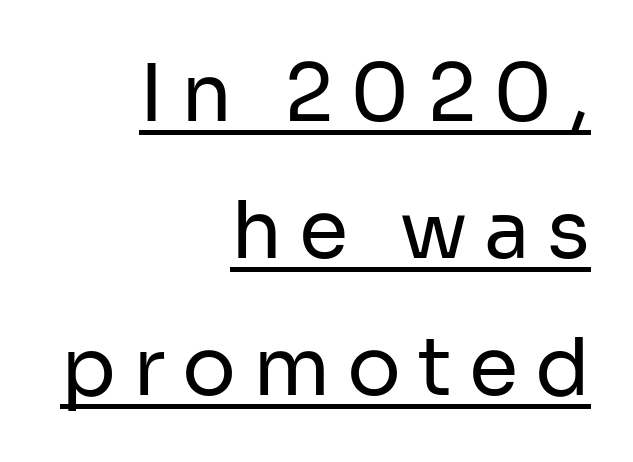
{"serif": "no", "italic": "no", "bold": "no", "weight": "regular", "width": "normal", "stroke_contrast": "low", "x_height": "medium", "monospaced": "no", "underline": "yes", "align": "right", "line_spacing_ratio": 1.71, "letter_spacing": "wide", "letter_spacing_em": 0.21, "glyph_px": 80}
